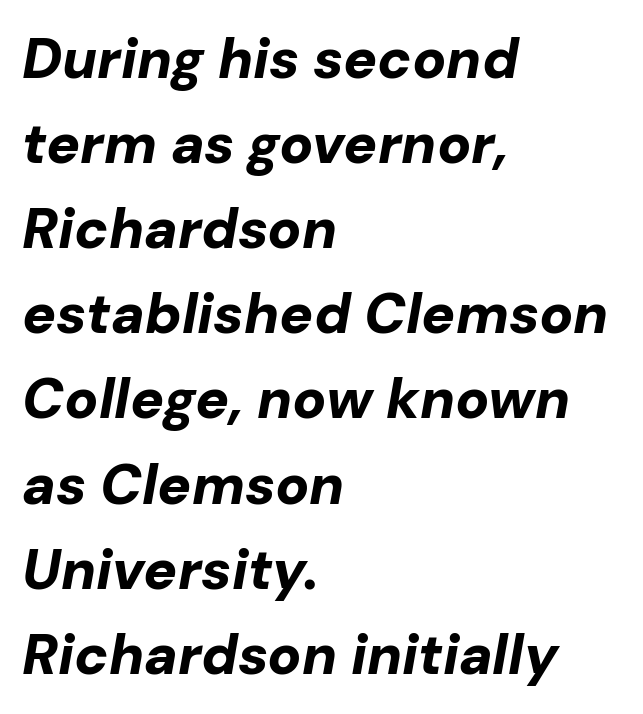
{"italic": "yes", "lean": "right", "slant_degrees": 10, "bold": "yes", "weight": "bold", "width": "normal", "stroke_contrast": "low", "x_height": "medium", "monospaced": "no", "underline": "no", "align": "left", "line_spacing": "normal", "line_spacing_ratio": 1.52, "letter_spacing": "normal", "letter_spacing_em": 0.0, "glyph_px": 56}
